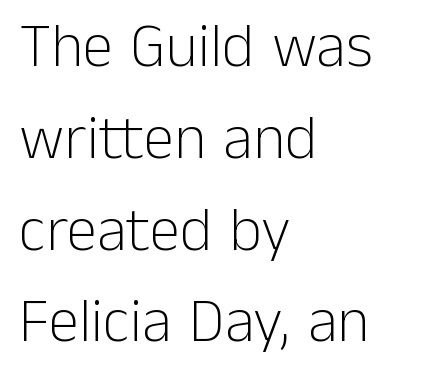
The image shows 62 px light sans-serif type, upright; set left-aligned, normal line spacing (1.48x), normal letter spacing, not underlined; low stroke contrast and a medium x-height.
